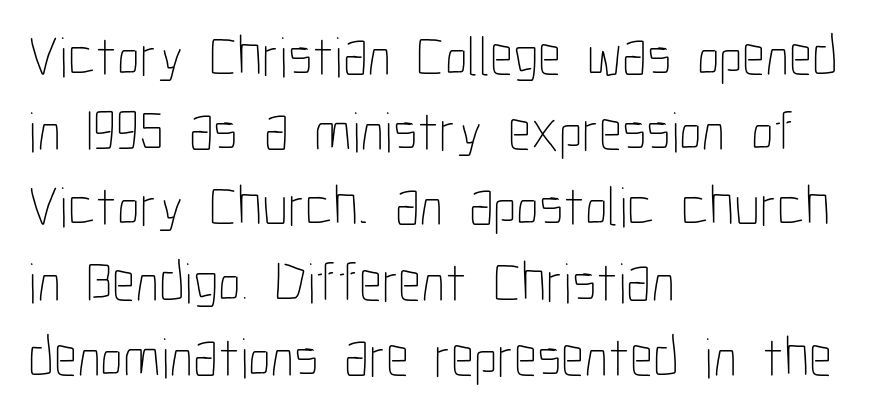
Q: Is the text bold? A: No.
Q: Is the text italic (slanted)? A: No, it is upright.
Q: Is the text underlined? A: No.
Q: How is the paragraph aligned? A: Left-aligned.
Q: Is the spacing between letters normal or unusually wide? A: Normal.
Q: Is the spacing between lines tight, normal or loose? A: Normal.
Q: Width (condensed, normal, or wide)? A: Condensed.
Q: Stroke contrast? A: Low.
Q: x-height? A: Medium.
Q: Monospaced? A: No.
